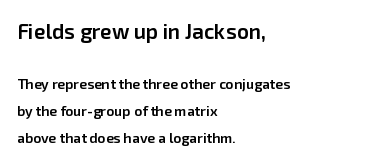
{"italic": "no", "bold": "semi", "underline": "no", "align": "left", "line_spacing": "loose", "line_spacing_ratio": 1.92, "letter_spacing": "normal", "letter_spacing_em": 0.0, "larger_block": "first", "size_ratio": 1.5, "glyph_px": 21}
